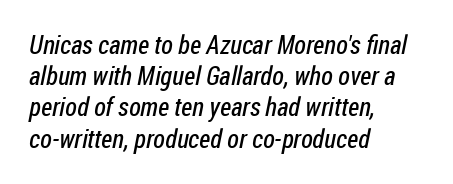
Only glyphs here, with clear space below each row. The weight tops out at a normal text grade. There is no visible air inserted between adjacent glyphs. All the whitespace from short lines collects on the right.
